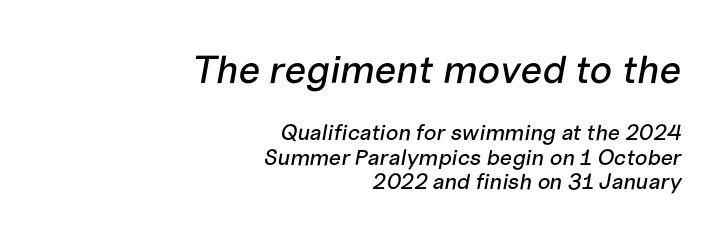
The image shows 39 px text type, italic (leaning right); set right-aligned, tight line spacing (1.11x), normal letter spacing, not underlined; the first (top) block is 1.77x larger; low stroke contrast and a medium x-height.
